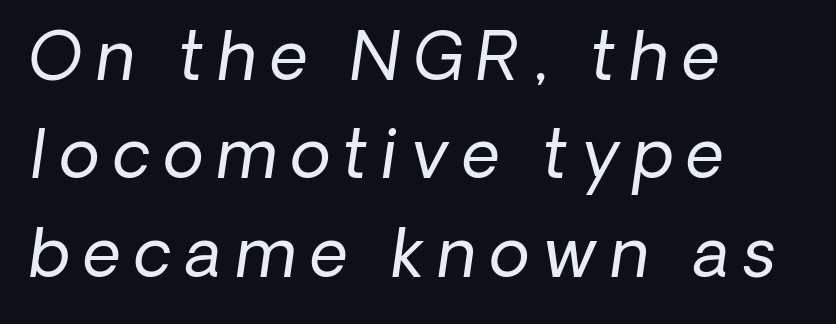
{"italic": "yes", "lean": "right", "slant_degrees": 8, "bold": "no", "weight": "regular", "width": "normal", "stroke_contrast": "low", "x_height": "medium", "monospaced": "no", "underline": "no", "align": "left", "line_spacing": "normal", "line_spacing_ratio": 1.49, "letter_spacing": "wide", "letter_spacing_em": 0.21, "glyph_px": 66}
